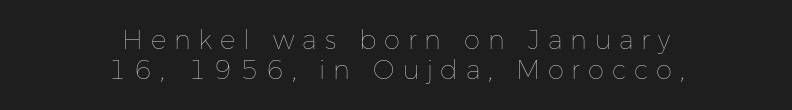
{"italic": "no", "bold": "no", "underline": "no", "align": "center", "line_spacing_ratio": 1.17, "letter_spacing": "wide", "letter_spacing_em": 0.3, "glyph_px": 26}
